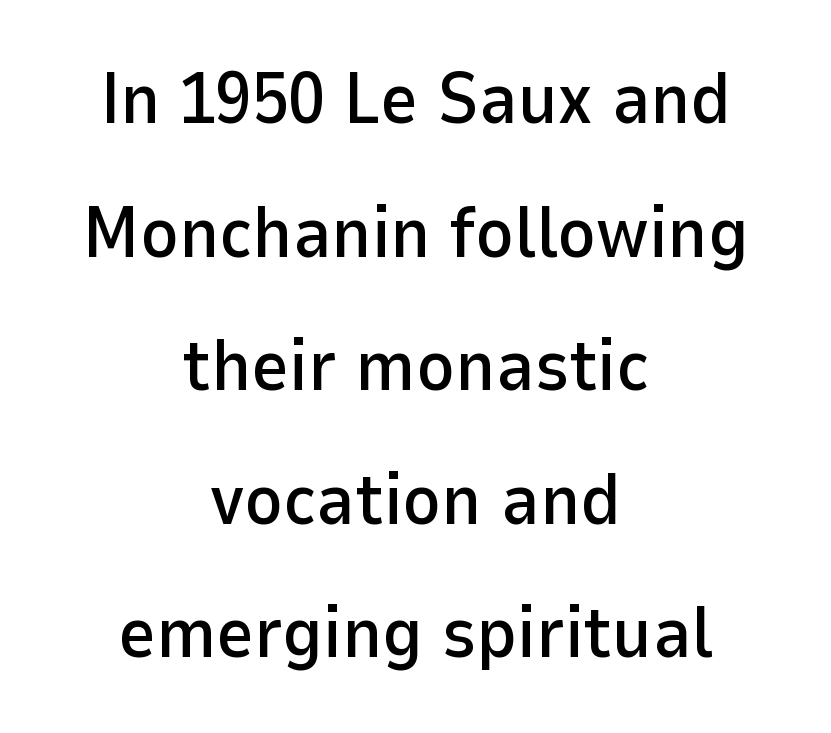
The image shows 73 px sans-serif type, upright; set centered, line spacing 1.83x, normal letter spacing, not underlined; low stroke contrast and a medium x-height.
